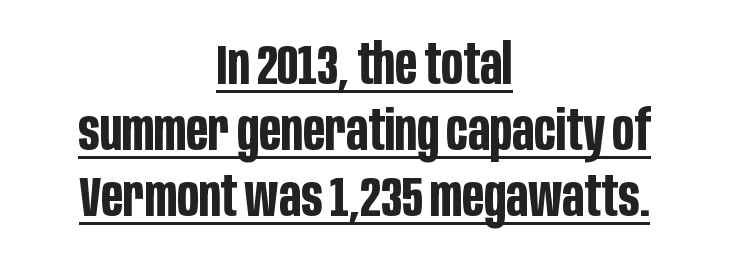
The image shows 56 px bold, condensed sans-serif type, upright; set centered, line spacing 1.18x, normal letter spacing, underlined; low stroke contrast and a large x-height.
